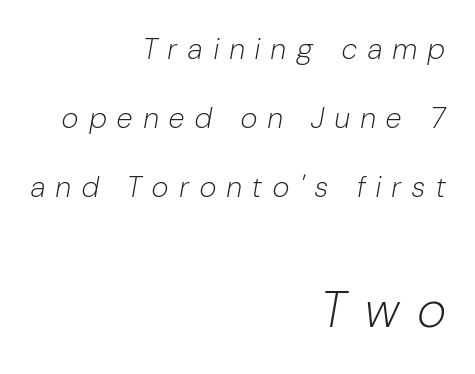
{"italic": "yes", "lean": "right", "slant_degrees": 10, "bold": "no", "weight": "light", "width": "condensed", "stroke_contrast": "low", "x_height": "medium", "monospaced": "no", "underline": "no", "align": "right", "line_spacing": "loose", "line_spacing_ratio": 2.38, "letter_spacing": "wide", "letter_spacing_em": 0.39, "larger_block": "second", "size_ratio": 1.72, "glyph_px": 50}
